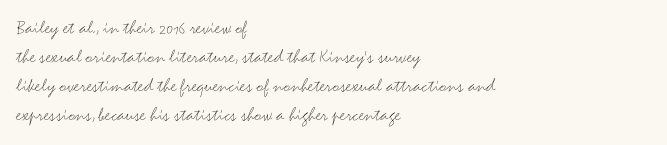
Q: Is the text bold? A: No.
Q: Is the text italic (slanted)? A: Yes.
Q: Is the text underlined? A: No.
Q: How is the paragraph aligned? A: Left-aligned.
Q: Is the spacing between letters normal or unusually wide? A: Normal.
Q: Is the spacing between lines tight, normal or loose? A: Normal.
